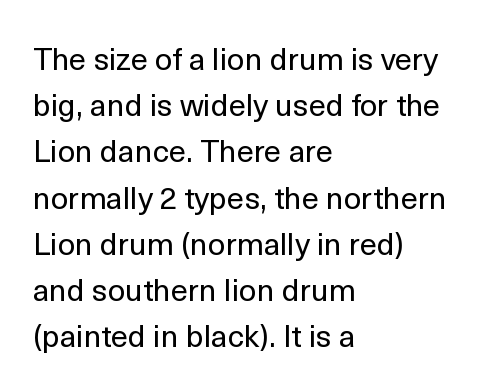
Q: Is the text bold? A: No.
Q: Is the text italic (slanted)? A: No, it is upright.
Q: Is the typeface a serif or a sans-serif typeface? A: Sans-serif.
Q: Is the text underlined? A: No.
Q: How is the paragraph aligned? A: Left-aligned.
Q: Is the spacing between letters normal or unusually wide? A: Normal.
Q: Is the spacing between lines tight, normal or loose? A: Normal.
Q: Width (condensed, normal, or wide)? A: Normal.
Q: x-height? A: Medium.
Q: Monospaced? A: No.
